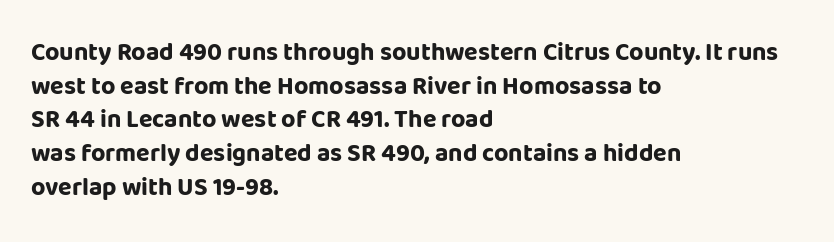
Q: Is the text bold? A: Yes.
Q: Is the text italic (slanted)? A: No, it is upright.
Q: Is the text underlined? A: No.
Q: How is the paragraph aligned? A: Left-aligned.
Q: Is the spacing between letters normal or unusually wide? A: Normal.
Q: Is the spacing between lines tight, normal or loose? A: Normal.
